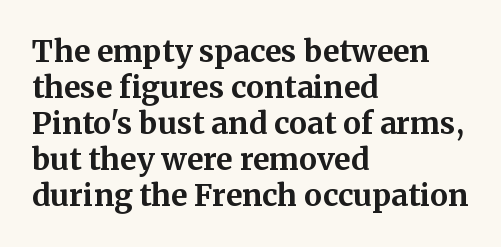
The image shows 30 px bold serif type, upright; set left-aligned, line spacing 1.2x, normal letter spacing, not underlined; medium stroke contrast and a medium x-height.
